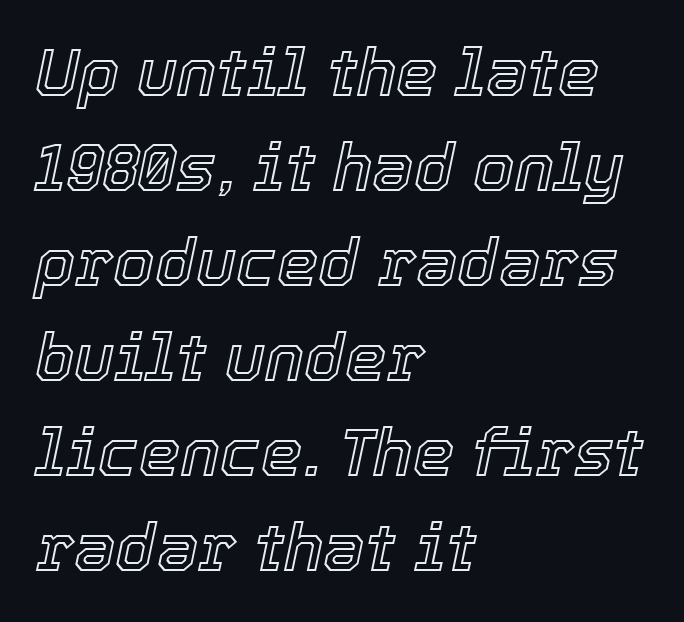
Q: Is the text italic (slanted)? A: Yes, it leans right by about 12 degrees.
Q: Is the text underlined? A: No.
Q: How is the paragraph aligned? A: Left-aligned.
Q: Is the spacing between letters normal or unusually wide? A: Normal.
Q: Is the spacing between lines tight, normal or loose? A: Normal.
Q: Width (condensed, normal, or wide)? A: Normal.
Q: x-height? A: Medium.
Q: Monospaced? A: No.
